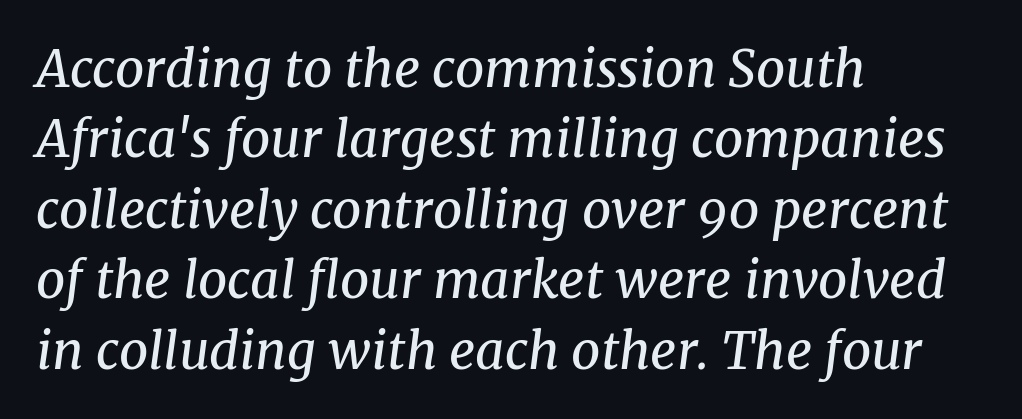
The passage shown is typed in a proportional face where columns would drift. Is the block centered? No — it sits flush against the left margin. Caption: face not bold, strokes unweighted. Lines of text with bare space underneath. Rows of type keep a routine distance in the vertical direction.
